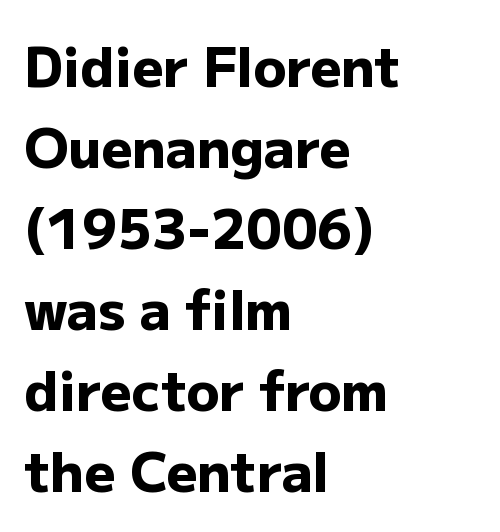
The image shows 54 px heavy sans-serif type, upright; set left-aligned, normal line spacing (1.5x), normal letter spacing, not underlined; low stroke contrast and a medium x-height.
